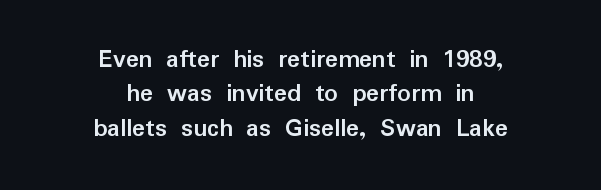
{"italic": "no", "bold": "yes", "underline": "no", "align": "center", "line_spacing": "normal", "line_spacing_ratio": 1.27, "letter_spacing": "normal", "letter_spacing_em": 0.0, "glyph_px": 27}
